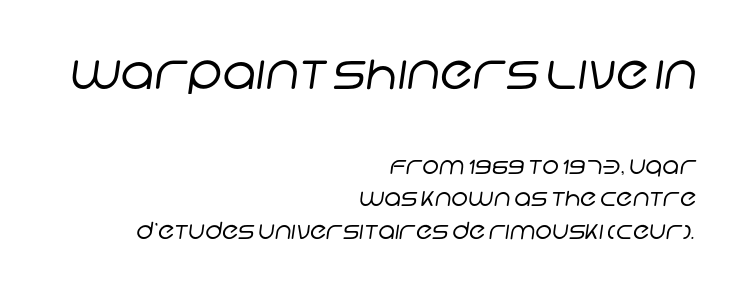
{"serif": "no", "bold": "no", "weight": "regular", "width": "normal", "stroke_contrast": "low", "x_height": "large", "monospaced": "no", "underline": "no", "align": "right", "line_spacing": "normal", "line_spacing_ratio": 1.43, "letter_spacing": "normal", "letter_spacing_em": 0.0, "larger_block": "first", "size_ratio": 2.0, "glyph_px": 46}
